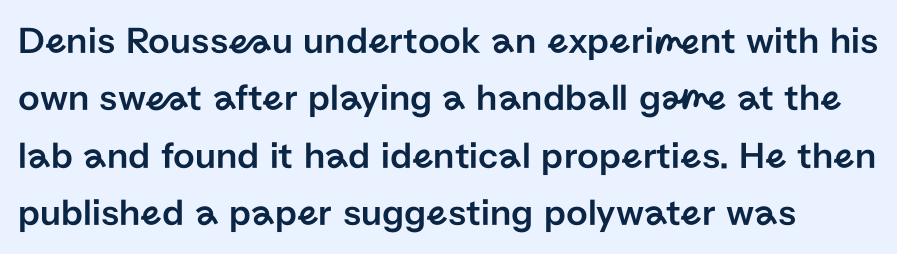
The image shows 38 px sans-serif type, upright; set normal line spacing (1.51x), normal letter spacing, not underlined; low stroke contrast and a medium x-height.
